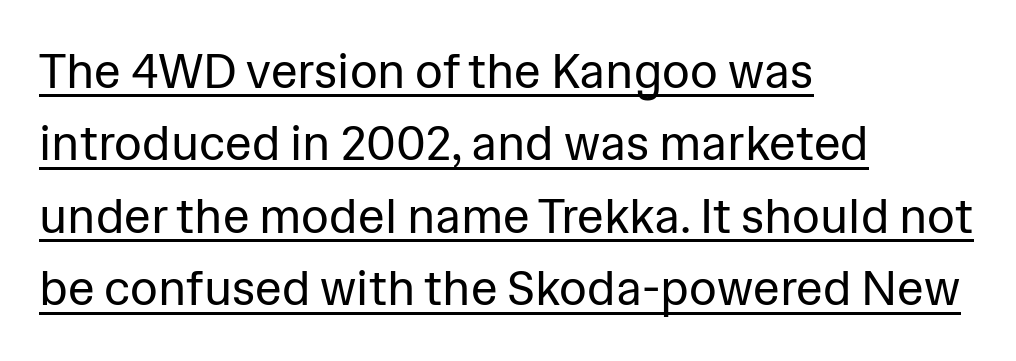
Italic: no, the glyphs are upright roman. Rows of type keep a routine distance in the vertical direction. No chunkiness to these letters — they're not bold. The face used here is a sans, in the tradition of grotesques and geometrics. Here the designer chose a conventional face with non-uniform glyph widths.
